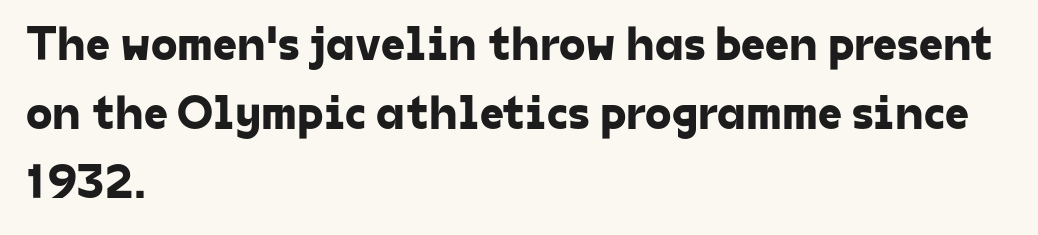
A typesetter would call this leading conventional body-copy spacing. Is this a fixed-width face? No — the glyphs have proportional, varying widths. These lines are set flush left with a ragged right edge. Plain, unruled lines of type. Examine the stroke ends and you'll find no serifs.
